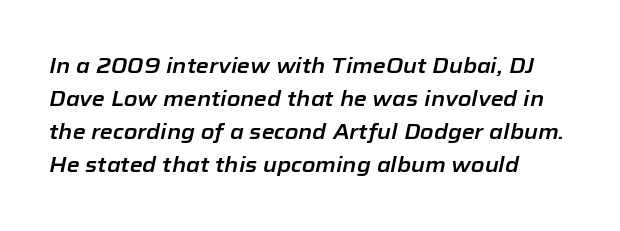
{"italic": "yes", "lean": "right", "slant_degrees": 12, "underline": "no", "line_spacing": "normal", "line_spacing_ratio": 1.57, "letter_spacing": "normal", "letter_spacing_em": 0.0, "glyph_px": 21}
